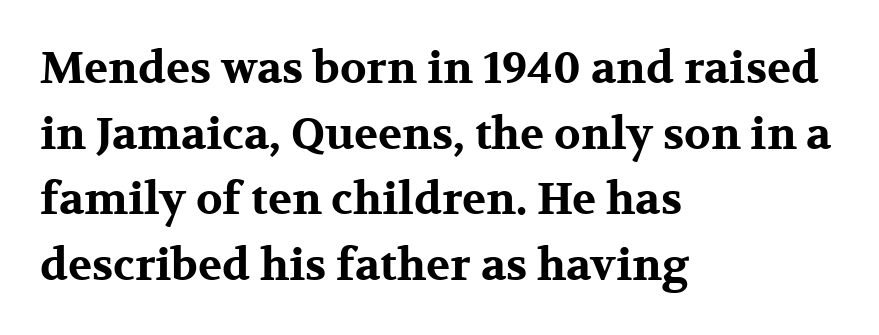
{"serif": "yes", "italic": "no", "bold": "yes", "weight": "bold", "width": "wide", "stroke_contrast": "medium", "x_height": "medium", "monospaced": "no", "underline": "no", "align": "left", "line_spacing": "normal", "line_spacing_ratio": 1.49, "letter_spacing": "normal", "letter_spacing_em": 0.0, "glyph_px": 44}
